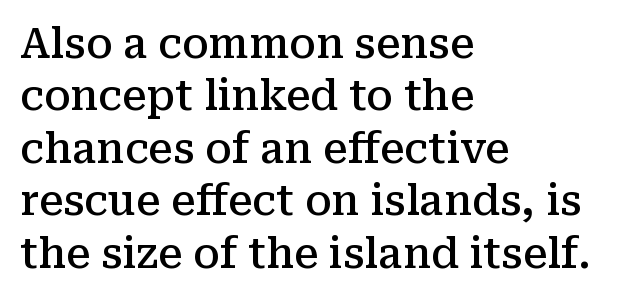
{"serif": "yes", "italic": "no", "bold": "semi", "weight": "semibold", "width": "normal", "stroke_contrast": "medium", "x_height": "medium", "monospaced": "no", "underline": "no", "align": "left", "line_spacing": "normal", "line_spacing_ratio": 1.28, "letter_spacing": "normal", "letter_spacing_em": 0.0, "glyph_px": 41}
